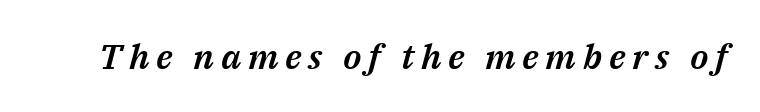
The image shows 35 px text type, italic (leaning right); set not underlined; medium stroke contrast and a medium x-height.
